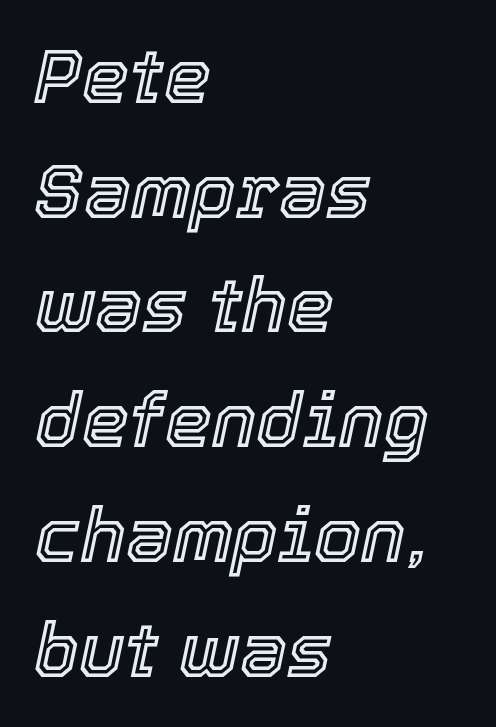
{"italic": "yes", "lean": "right", "slant_degrees": 12, "width": "normal", "x_height": "medium", "monospaced": "no", "underline": "no", "align": "left", "line_spacing": "normal", "line_spacing_ratio": 1.53, "letter_spacing": "normal", "letter_spacing_em": 0.0, "glyph_px": 75}
